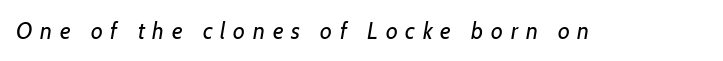
Q: Is the text bold? A: No.
Q: Is the text italic (slanted)? A: Yes, it leans right by about 7 degrees.
Q: Is the text underlined? A: No.
Q: Is the spacing between letters normal or unusually wide? A: Unusually wide.
